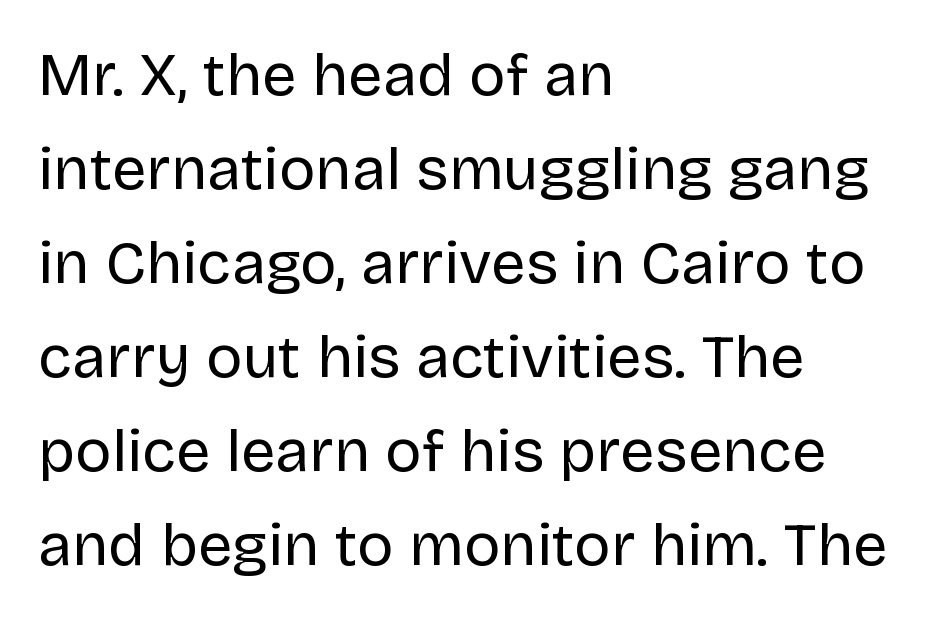
Q: Is the text bold? A: No.
Q: Is the text italic (slanted)? A: No, it is upright.
Q: Is the typeface a serif or a sans-serif typeface? A: Sans-serif.
Q: Is the text underlined? A: No.
Q: How is the paragraph aligned? A: Left-aligned.
Q: Is the spacing between letters normal or unusually wide? A: Normal.
Q: Is the spacing between lines tight, normal or loose? A: Normal.
Q: Width (condensed, normal, or wide)? A: Normal.
Q: Stroke contrast? A: Low.
Q: x-height? A: Large.
Q: Monospaced? A: No.
